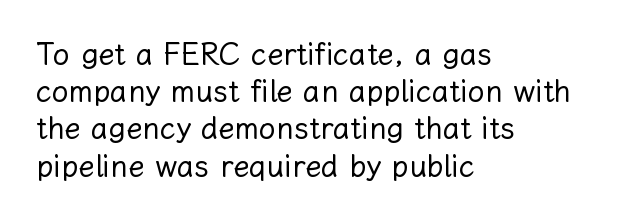
Q: Is the text bold? A: No.
Q: Is the text italic (slanted)? A: No, it is upright.
Q: Is the text underlined? A: No.
Q: How is the paragraph aligned? A: Left-aligned.
Q: Is the spacing between letters normal or unusually wide? A: Normal.
Q: Width (condensed, normal, or wide)? A: Normal.
Q: Stroke contrast? A: Low.
Q: x-height? A: Medium.
Q: Monospaced? A: No.
